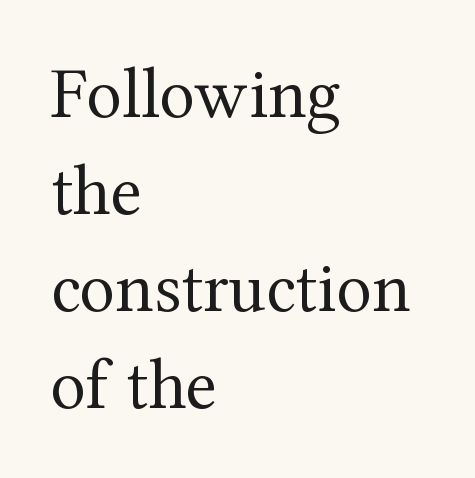
Q: Is the text bold? A: No.
Q: Is the text italic (slanted)? A: No, it is upright.
Q: Is the typeface a serif or a sans-serif typeface? A: Serif.
Q: Is the text underlined? A: No.
Q: How is the paragraph aligned? A: Left-aligned.
Q: Is the spacing between letters normal or unusually wide? A: Normal.
Q: Is the spacing between lines tight, normal or loose? A: Normal.
Q: Width (condensed, normal, or wide)? A: Normal.
Q: Stroke contrast? A: Medium.
Q: x-height? A: Medium.
Q: Monospaced? A: No.
